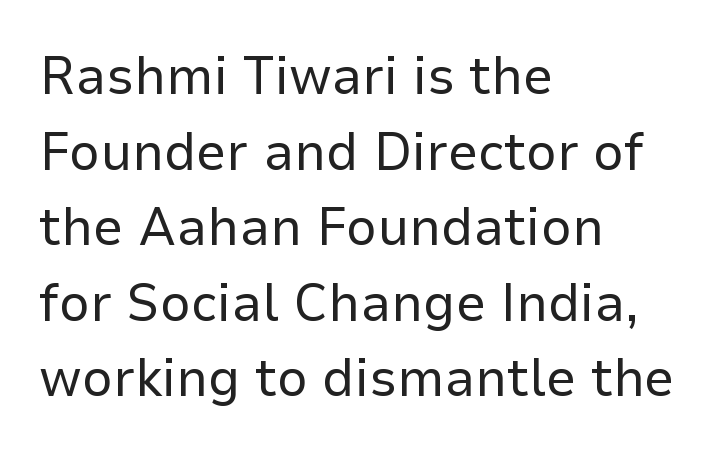
Q: Is the text bold? A: No.
Q: Is the text italic (slanted)? A: No, it is upright.
Q: Is the typeface a serif or a sans-serif typeface? A: Sans-serif.
Q: Is the text underlined? A: No.
Q: How is the paragraph aligned? A: Left-aligned.
Q: Is the spacing between letters normal or unusually wide? A: Normal.
Q: Is the spacing between lines tight, normal or loose? A: Normal.
Q: Width (condensed, normal, or wide)? A: Normal.
Q: Stroke contrast? A: Low.
Q: x-height? A: Medium.
Q: Monospaced? A: No.
